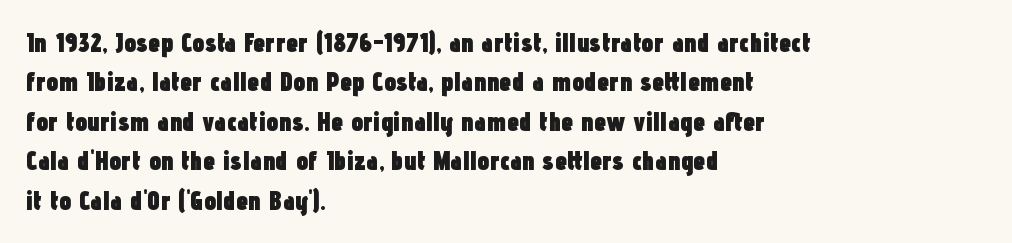
{"italic": "no", "bold": "yes", "underline": "no", "align": "left", "line_spacing": "normal", "line_spacing_ratio": 1.46, "letter_spacing": "normal", "letter_spacing_em": 0.0, "glyph_px": 27}
